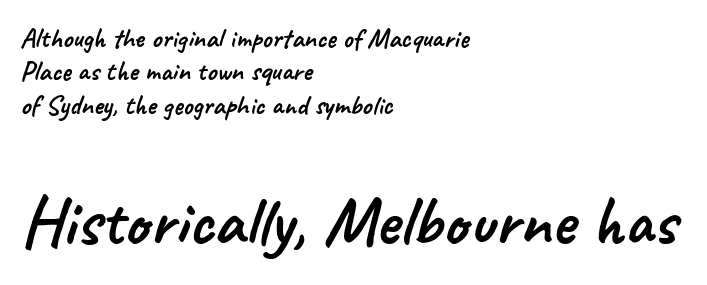
The image shows 70 px sans-serif type; set left-aligned, line spacing 1.19x, normal letter spacing, not underlined; the second (bottom) block is 2.5x larger; low stroke contrast and a small x-height.
